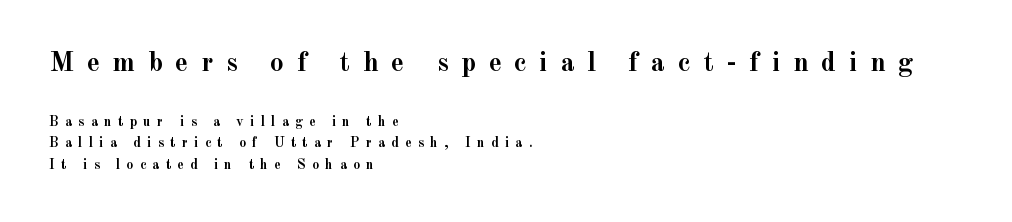
Every character sits straight up, as roman type does. A typesetter would call this proportional, since set widths differ per character. Emphasis by weight is at full strength: bold. The glyphs in this specimen are seriffed.
